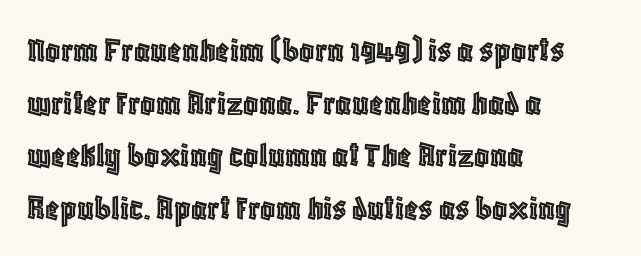
Q: Is the text italic (slanted)? A: No, it is upright.
Q: Is the text underlined? A: No.
Q: How is the paragraph aligned? A: Left-aligned.
Q: Is the spacing between letters normal or unusually wide? A: Normal.
Q: Is the spacing between lines tight, normal or loose? A: Normal.
Q: Width (condensed, normal, or wide)? A: Condensed.
Q: x-height? A: Large.
Q: Monospaced? A: No.
